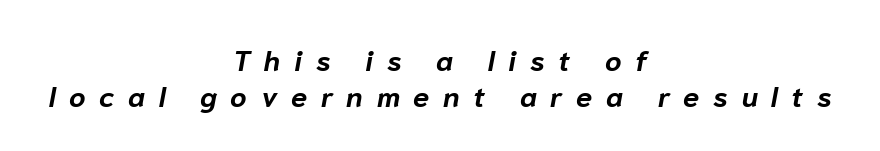
{"italic": "yes", "lean": "right", "slant_degrees": 10, "bold": "yes", "weight": "bold", "width": "normal", "stroke_contrast": "low", "x_height": "medium", "monospaced": "no", "underline": "no", "align": "center", "line_spacing_ratio": 1.23, "letter_spacing": "wide", "letter_spacing_em": 0.47, "glyph_px": 29}
